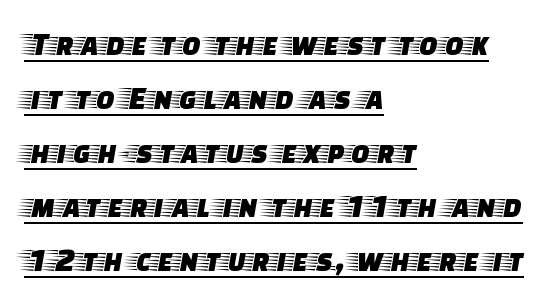
The image shows 34 px wide serif type; set left-aligned, normal line spacing (1.59x), normal letter spacing, underlined; low stroke contrast and a large x-height.
